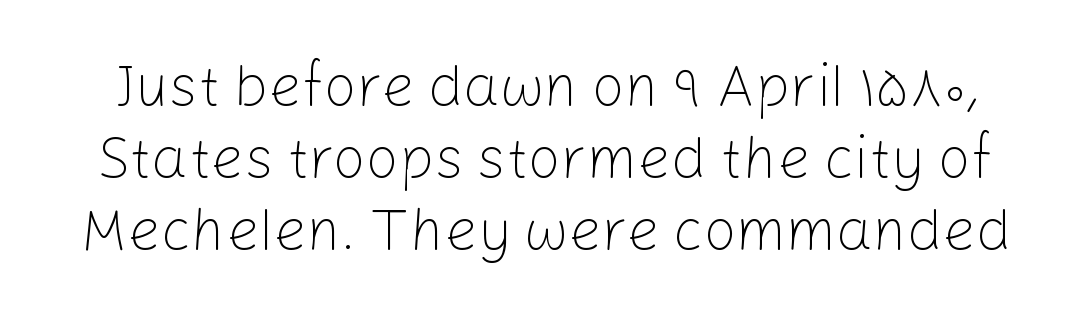
To sum up the face: it is a sans, with no serifs. Letter spacing: default. A typesetter would call this proportional, since set widths differ per character. Weight: not bold — regular or lighter. Do the letters lean? They stand straight. Beneath every word, the page is bare.
